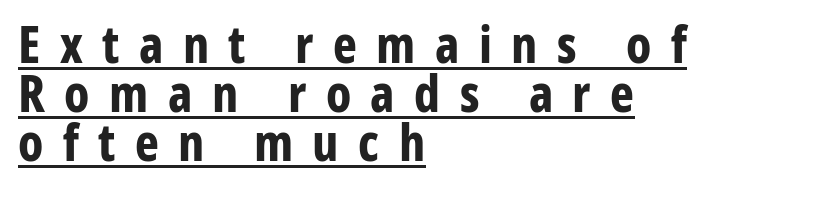
Examine the stroke ends and you'll find no serifs. The face used here is proportionally spaced, like ordinary book or web type. This is underlined copy, the kind a proofreader might mark for attention. Characters follow at a spacing far wider than the type designer built in. Notice how the stems are strictly vertical — no italics here. Horizontal bands of white between lines are thin slivers.
